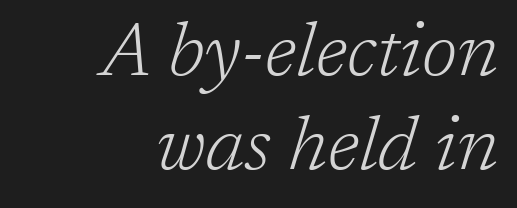
The image shows 75 px light serif type, italic (leaning right); set right-aligned, normal line spacing (1.25x), normal letter spacing, not underlined; low stroke contrast and a medium x-height.
